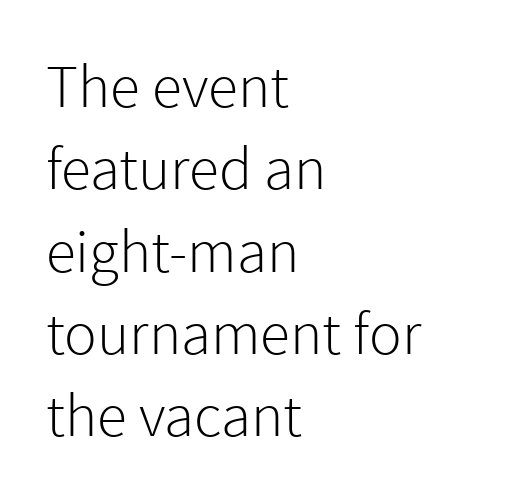
Q: Is the text bold? A: No.
Q: Is the text italic (slanted)? A: No, it is upright.
Q: Is the typeface a serif or a sans-serif typeface? A: Sans-serif.
Q: Is the text underlined? A: No.
Q: How is the paragraph aligned? A: Left-aligned.
Q: Is the spacing between letters normal or unusually wide? A: Normal.
Q: Is the spacing between lines tight, normal or loose? A: Normal.
Q: Width (condensed, normal, or wide)? A: Normal.
Q: x-height? A: Medium.
Q: Monospaced? A: No.
